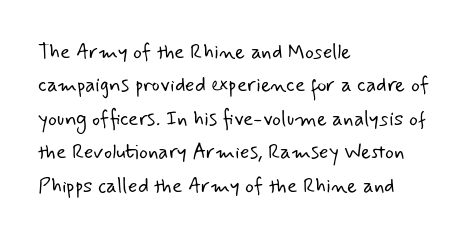
Check under the words: just untouched page. This sample uses plain, unmodified letter spacing. The compositor pushed each line to the left boundary. Nothing heavy about these letters — not bold at all.
